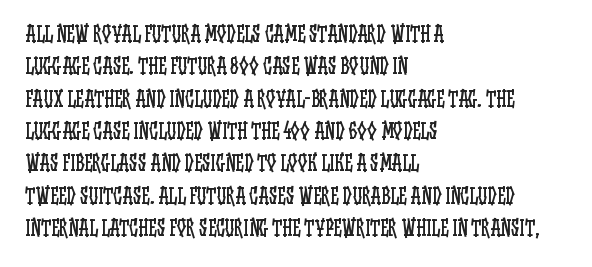
{"italic": "no", "bold": "no", "underline": "no", "align": "left", "line_spacing": "normal", "line_spacing_ratio": 1.54, "letter_spacing": "normal", "letter_spacing_em": 0.0, "glyph_px": 21}
